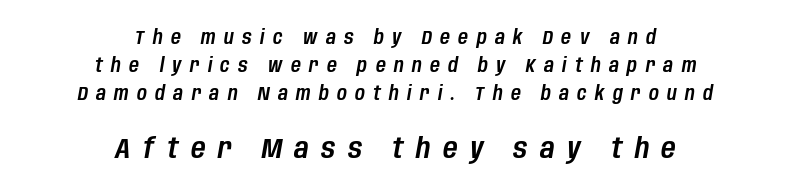
The image shows 28 px condensed type, italic (leaning right); set centered, normal line spacing (1.48x), unusually wide letter spacing (+0.44 em), not underlined; the second (bottom) block is 1.47x larger; low stroke contrast and a large x-height.
